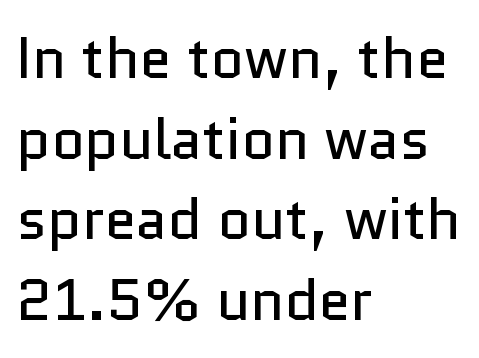
The image shows 58 px regular-weight sans-serif type, upright; set left-aligned, normal line spacing (1.39x), normal letter spacing, not underlined; low stroke contrast and a medium x-height.
